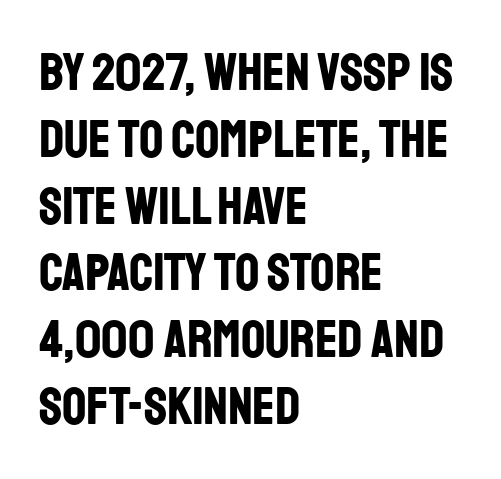
{"serif": "no", "italic": "no", "bold": "yes", "weight": "bold", "width": "condensed", "stroke_contrast": "low", "x_height": "large", "monospaced": "no", "underline": "no", "align": "left", "line_spacing": "normal", "line_spacing_ratio": 1.26, "letter_spacing": "normal", "letter_spacing_em": 0.0, "glyph_px": 53}
